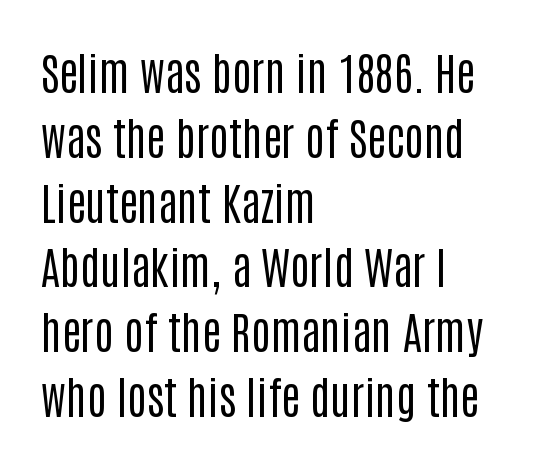
Compared with a typical body face, this is equally light or lighter still. Does the type have serifs? No, each stem ends abruptly. A typesetter would mark this as roman, not italic. These lines are rendered in a variable-pitch font.
